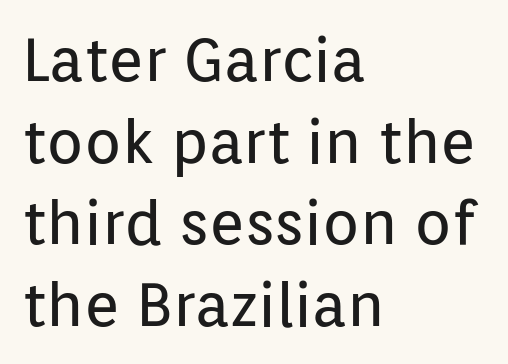
To sum up the face: it is a sans, with no serifs. Letters rest on an invisible, unmarked baseline. Students, observe: this is what conventionally led text looks like. The paragraph shown leans on its left margin. Ink coverage per letter is moderate at most. Inter-character spacing is left at the font's built-in metrics.
